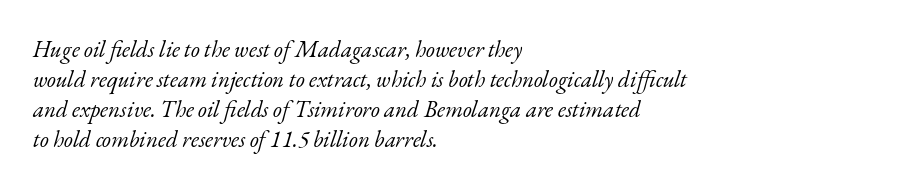
The paragraph has a hard left edge and a soft right edge. What's the leading like? Ordinary, nothing unusual. The axis of the letterforms is tilted away from vertical. The line texture is even and compact thanks to regular tracking. Compared with a typical body face, this is equally light or lighter still.
